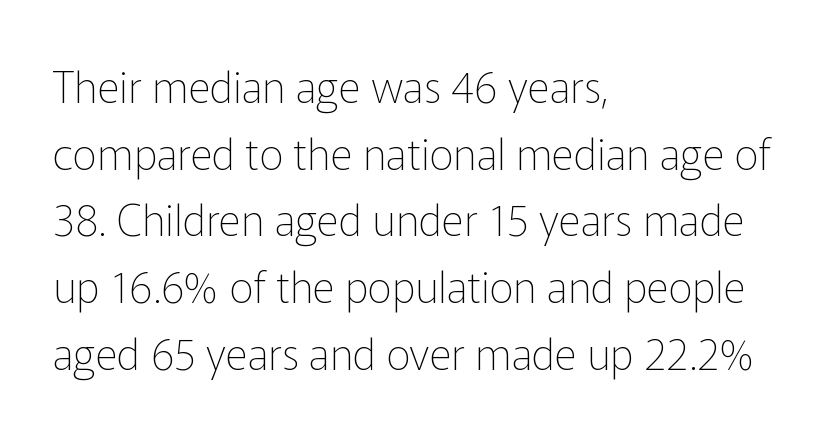
Ink coverage per letter is moderate at most. This is the regular roman posture of the typeface. The text block is weighted toward the left margin, trailing off unevenly rightward. The baseline area is clear. How are the letters spaced? Ordinarily, with no added tracking. The passage shown is typed in a proportional face where columns would drift.
